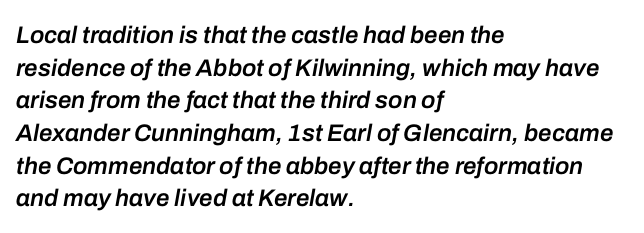
The typesetting leans somewhat heavy: a semibold. What stands out about the letter spacing? Nothing — it is the standard amount. The whole block is typeset with a tilt. If you measured baseline to baseline, you'd find a middling distance. Has an underline been added? It has not.
